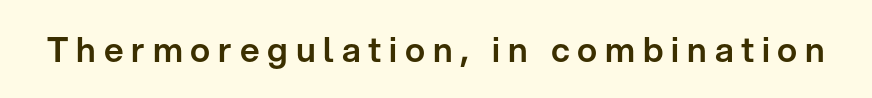
The image shows 34 px sans-serif type, upright; set unusually wide letter spacing (+0.23 em), not underlined; low stroke contrast and a medium x-height.
